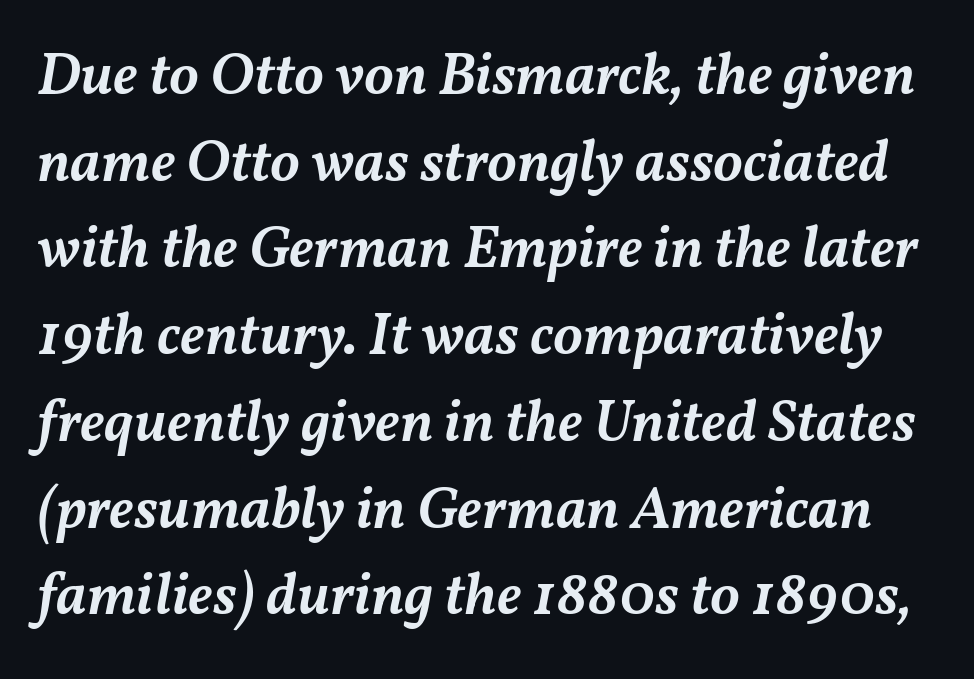
The image shows 59 px semibold type, italic (leaning right); set normal line spacing (1.47x), normal letter spacing, not underlined; medium stroke contrast and a medium x-height.
